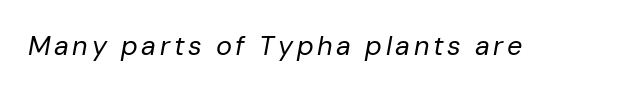
{"italic": "yes", "lean": "right", "slant_degrees": 10, "bold": "no", "underline": "no", "glyph_px": 27}
